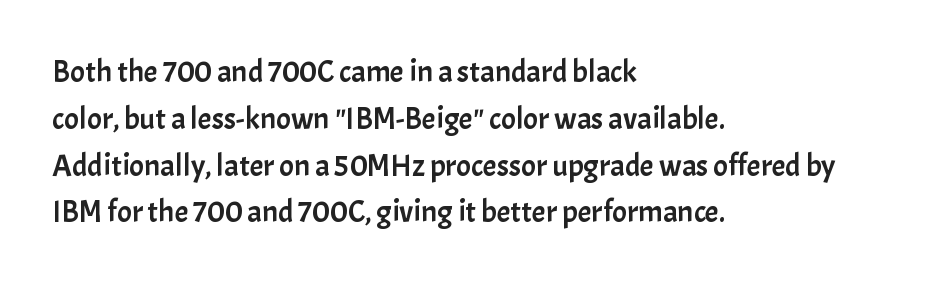
Short note: letters normally spaced. Nope, not italic — everything's standing straight. Each letter's strokes conclude bluntly, with no projecting serifs. The space beneath each line is pristine and unruled. The rag falls on the right side of this text block. Interline gaps are of average width in this sample.
